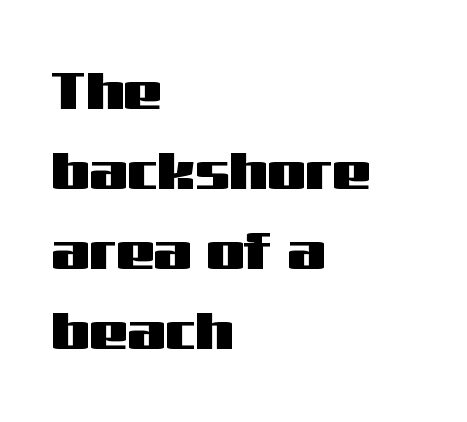
The image shows 54 px wide sans-serif type, upright; set left-aligned, normal line spacing (1.48x), normal letter spacing, not underlined; medium stroke contrast and a medium x-height.
